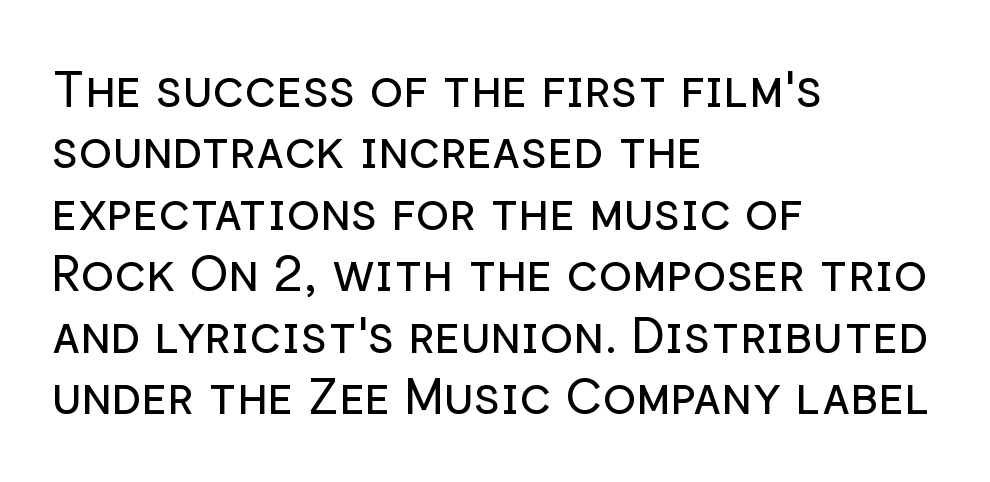
{"serif": "no", "italic": "no", "bold": "no", "weight": "regular", "width": "normal", "stroke_contrast": "low", "x_height": "medium", "monospaced": "no", "underline": "no", "align": "left", "line_spacing_ratio": 1.23, "letter_spacing": "normal", "letter_spacing_em": 0.0, "glyph_px": 50}
